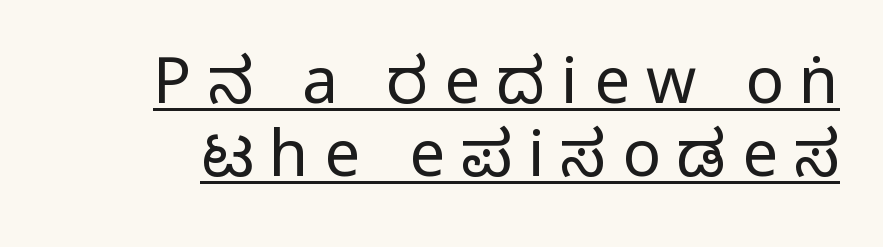
The rendering uses natural spacing where letterforms have individual widths. The strokes are not fattened; the text isn't bold. Spacing between characters has been opened up far beyond the box default. These lines huddle together more closely than default settings would place them. Ascenders rise straight up at ninety degrees. The rendering uses the underline text-decoration.
